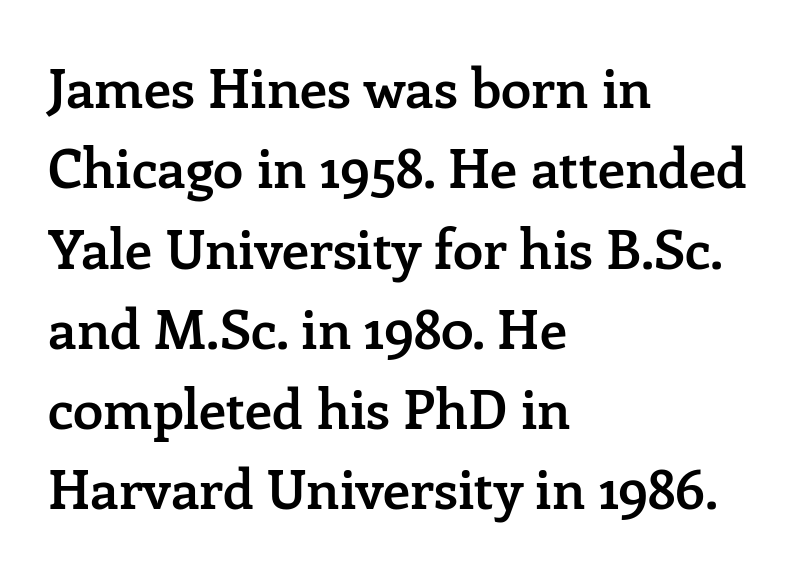
You could not count columns in this text — the font is proportionally spaced. Casual observation: everything's shoved over to the left. Moderately thickened strokes mark this as semibold type. Tracking here is standard; glyphs follow each other at the usual distance. When letters stand straight like this, we call the style roman or upright. Check where the strokes stop: tiny serifs finish them off.
